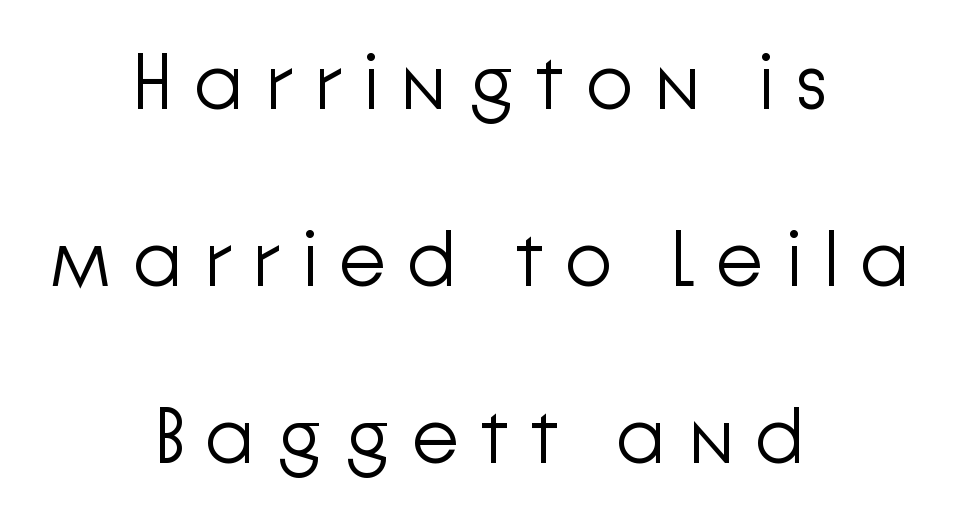
The image shows 78 px light sans-serif type, upright; set centered, loose line spacing (2.27x), unusually wide letter spacing (+0.26 em), not underlined; low stroke contrast and a medium x-height.
